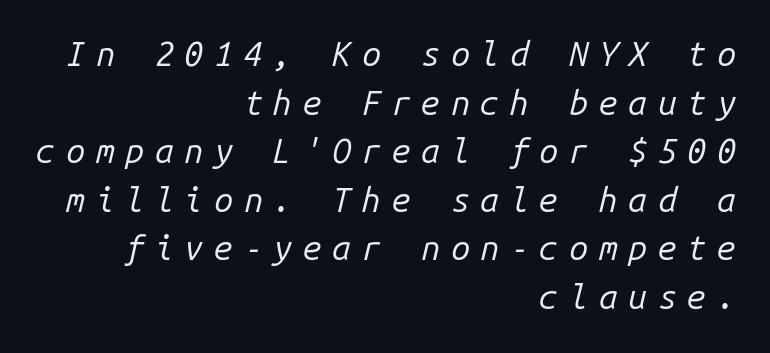
Q: Is the text bold? A: No.
Q: Is the text italic (slanted)? A: Yes, it leans right by about 14 degrees.
Q: Is the text underlined? A: No.
Q: How is the paragraph aligned? A: Right-aligned.
Q: Is the spacing between letters normal or unusually wide? A: Unusually wide.
Q: Is the spacing between lines tight, normal or loose? A: Normal.
Q: Width (condensed, normal, or wide)? A: Normal.
Q: Stroke contrast? A: Low.
Q: x-height? A: Medium.
Q: Monospaced? A: Yes.
